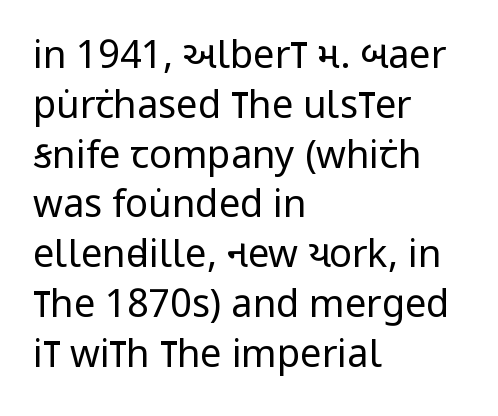
The image shows 38 px regular-weight, condensed sans-serif type, upright; set left-aligned, normal line spacing (1.31x), normal letter spacing, not underlined; low stroke contrast and a large x-height.
